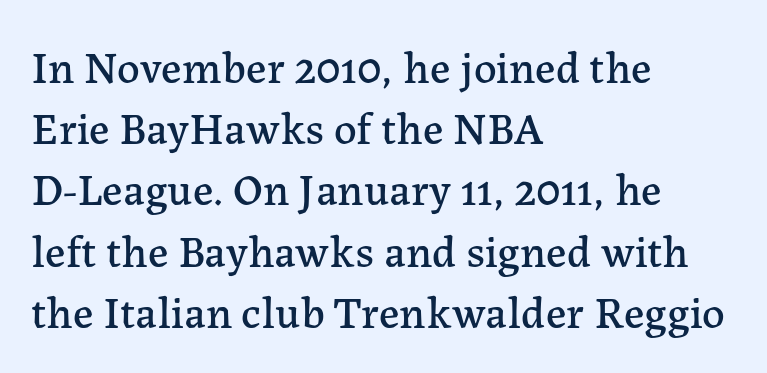
{"serif": "yes", "italic": "no", "width": "normal", "stroke_contrast": "low", "x_height": "medium", "monospaced": "no", "underline": "no", "align": "left", "line_spacing": "normal", "line_spacing_ratio": 1.36, "letter_spacing": "normal", "letter_spacing_em": 0.0, "glyph_px": 45}
